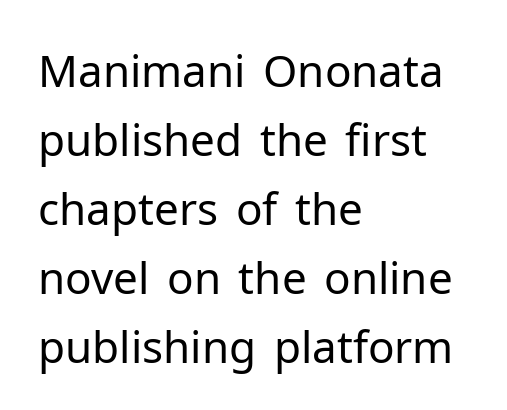
Q: Is the text bold? A: No.
Q: Is the text italic (slanted)? A: No, it is upright.
Q: Is the typeface a serif or a sans-serif typeface? A: Sans-serif.
Q: Is the text underlined? A: No.
Q: How is the paragraph aligned? A: Left-aligned.
Q: Is the spacing between letters normal or unusually wide? A: Normal.
Q: Is the spacing between lines tight, normal or loose? A: Normal.
Q: Width (condensed, normal, or wide)? A: Normal.
Q: Stroke contrast? A: Low.
Q: x-height? A: Medium.
Q: Monospaced? A: No.
